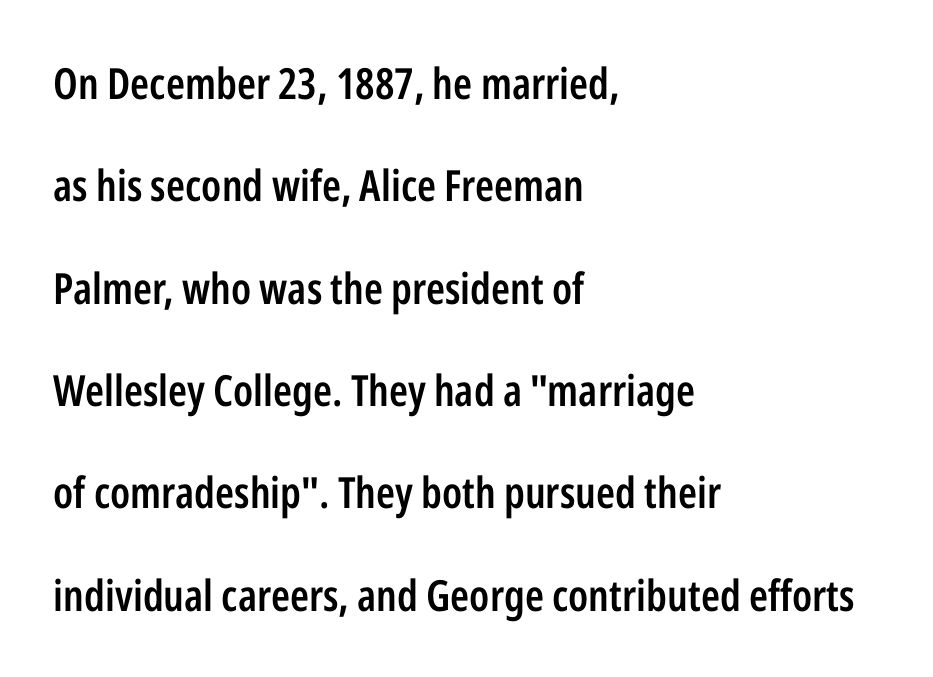
Q: Is the text bold? A: Semi-bold.
Q: Is the text italic (slanted)? A: No, it is upright.
Q: Is the typeface a serif or a sans-serif typeface? A: Sans-serif.
Q: Is the text underlined? A: No.
Q: How is the paragraph aligned? A: Left-aligned.
Q: Is the spacing between letters normal or unusually wide? A: Normal.
Q: Is the spacing between lines tight, normal or loose? A: Loose.
Q: Width (condensed, normal, or wide)? A: Condensed.
Q: Stroke contrast? A: Low.
Q: x-height? A: Medium.
Q: Monospaced? A: No.
